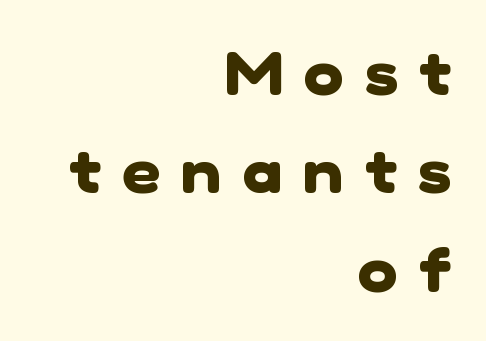
{"serif": "no", "bold": "yes", "weight": "heavy", "width": "normal", "stroke_contrast": "low", "x_height": "medium", "monospaced": "no", "underline": "no", "align": "right", "line_spacing": "normal", "line_spacing_ratio": 1.64, "letter_spacing": "wide", "letter_spacing_em": 0.35, "glyph_px": 60}
